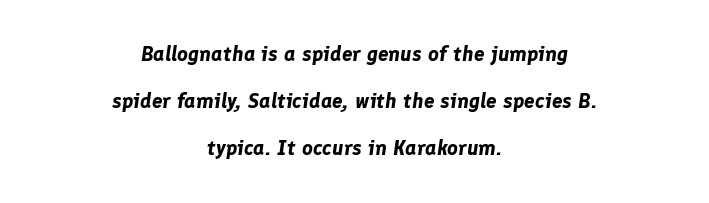
{"italic": "yes", "lean": "right", "slant_degrees": 8, "bold": "yes", "underline": "no", "align": "center", "line_spacing": "loose", "line_spacing_ratio": 2.25, "letter_spacing": "normal", "letter_spacing_em": 0.0, "glyph_px": 21}
